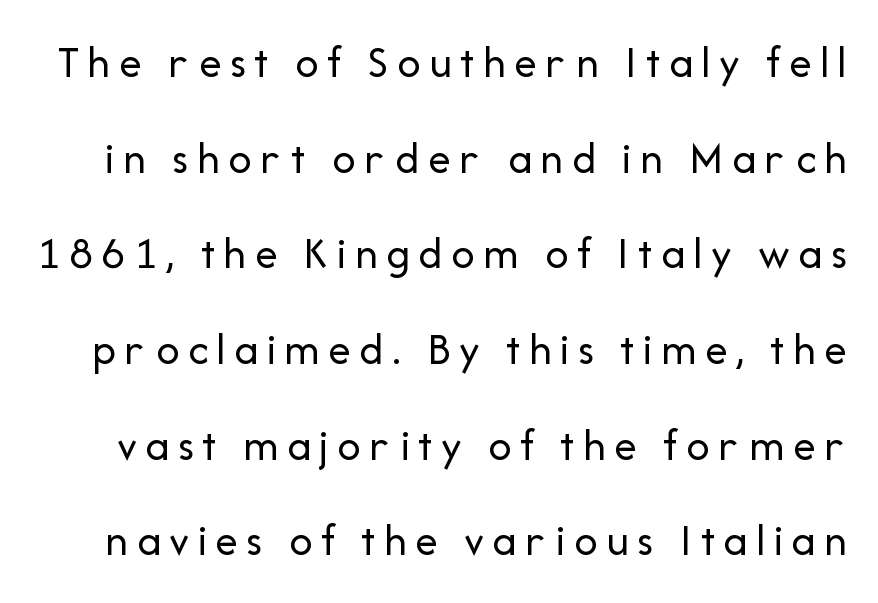
The image shows 46 px regular-weight sans-serif type, upright; set loose line spacing (2.08x), not underlined; low stroke contrast and a medium x-height.
